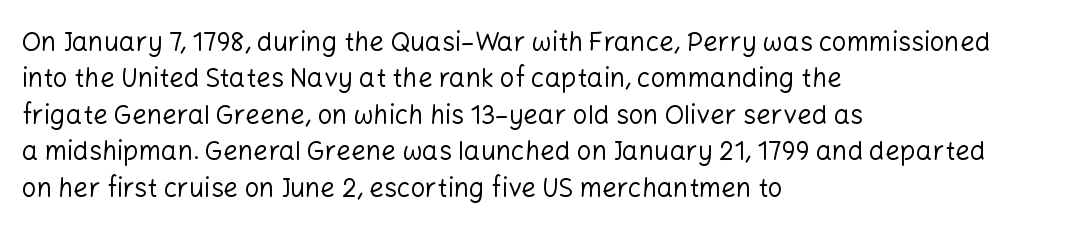
The image shows 26 px text type, upright; set left-aligned, normal line spacing (1.4x), normal letter spacing, not underlined.
